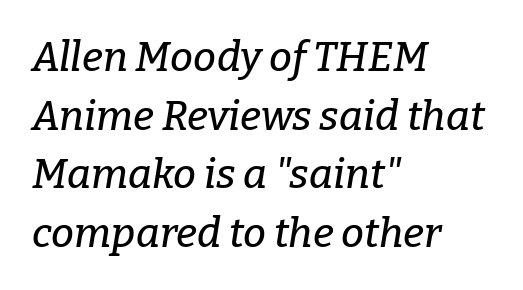
Is this a sans? No — the strokes have serifs. Is this a fixed-width face? No — the glyphs have proportional, varying widths. Descenders hang freely into open space. The whole block is typeset with a tilt. Glyph-to-glyph distance matches everyday printed text.
